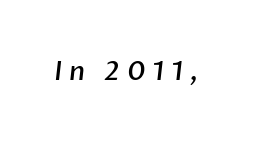
Q: Is the text bold? A: Semi-bold.
Q: Is the text underlined? A: No.
Q: Is the spacing between letters normal or unusually wide? A: Unusually wide.
